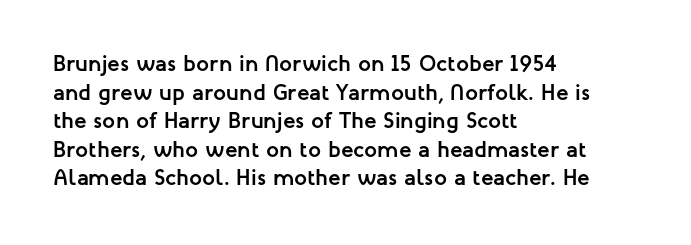
{"italic": "no", "bold": "yes", "underline": "no", "align": "left", "line_spacing_ratio": 1.24, "letter_spacing": "normal", "letter_spacing_em": 0.0, "glyph_px": 23}
